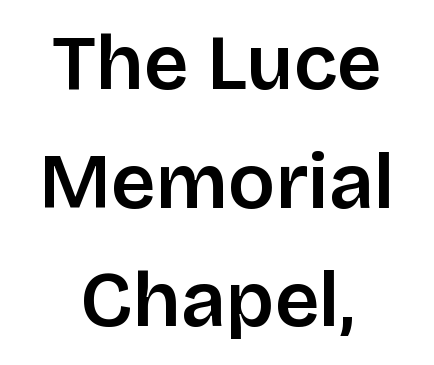
Q: Is the text bold? A: Semi-bold.
Q: Is the text italic (slanted)? A: No, it is upright.
Q: Is the typeface a serif or a sans-serif typeface? A: Sans-serif.
Q: Is the text underlined? A: No.
Q: How is the paragraph aligned? A: Centered.
Q: Is the spacing between letters normal or unusually wide? A: Normal.
Q: Is the spacing between lines tight, normal or loose? A: Normal.
Q: Width (condensed, normal, or wide)? A: Normal.
Q: Stroke contrast? A: Low.
Q: x-height? A: Large.
Q: Monospaced? A: No.
